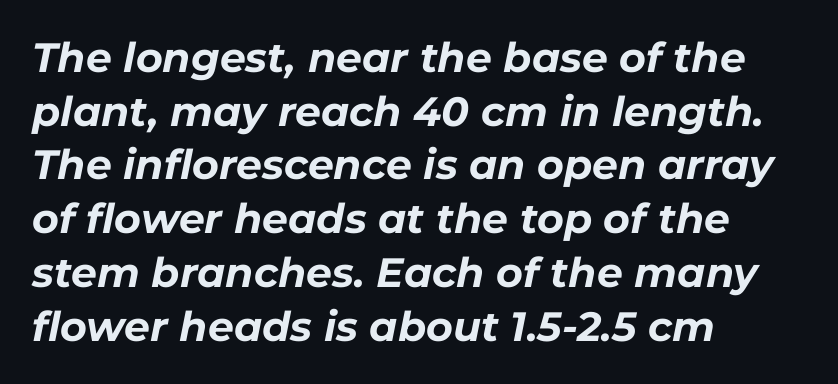
The image shows 41 px bold type, italic (leaning right); set left-aligned, normal line spacing (1.31x), normal letter spacing, not underlined; low stroke contrast and a medium x-height.
